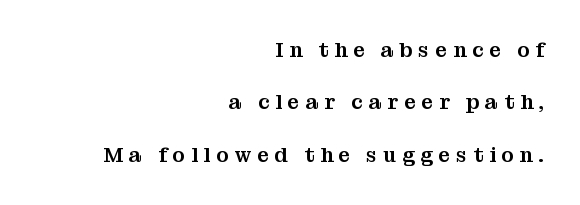
{"italic": "no", "underline": "no", "align": "right", "line_spacing": "loose", "line_spacing_ratio": 2.5, "letter_spacing": "wide", "letter_spacing_em": 0.27, "glyph_px": 21}
